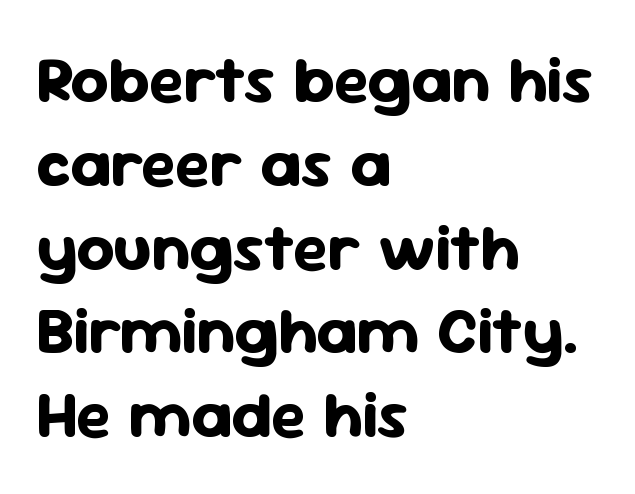
{"serif": "no", "italic": "no", "bold": "yes", "weight": "bold", "width": "normal", "stroke_contrast": "low", "x_height": "medium", "monospaced": "no", "underline": "no", "align": "left", "line_spacing": "normal", "line_spacing_ratio": 1.27, "letter_spacing": "normal", "letter_spacing_em": 0.0, "glyph_px": 66}
